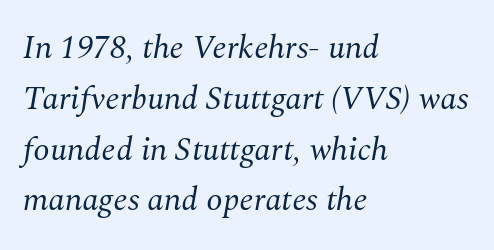
Q: Is the text bold? A: No.
Q: Is the text italic (slanted)? A: Yes, it leans right by about 10 degrees.
Q: Is the typeface a serif or a sans-serif typeface? A: Serif.
Q: Is the text underlined? A: No.
Q: How is the paragraph aligned? A: Left-aligned.
Q: Is the spacing between letters normal or unusually wide? A: Normal.
Q: Is the spacing between lines tight, normal or loose? A: Normal.
Q: Width (condensed, normal, or wide)? A: Normal.
Q: Stroke contrast? A: Medium.
Q: x-height? A: Medium.
Q: Monospaced? A: No.
